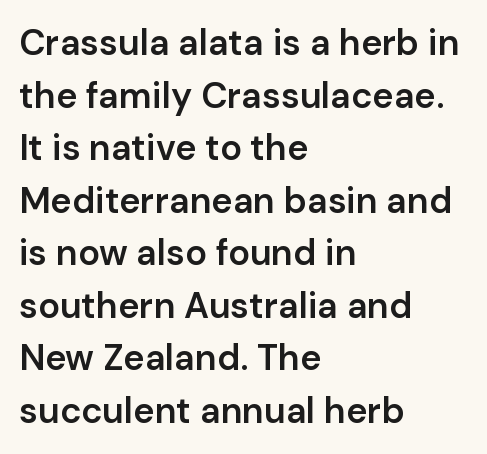
How heavy is the stroke? Medium-heavy — a semibold, shy of bold. Does the leading feel generous? No, just average. In CSS terms this would be text-align: left. The string is rendered with underlining switched off. Each letter keeps its own natural width here, so spacing adapts to shape.
